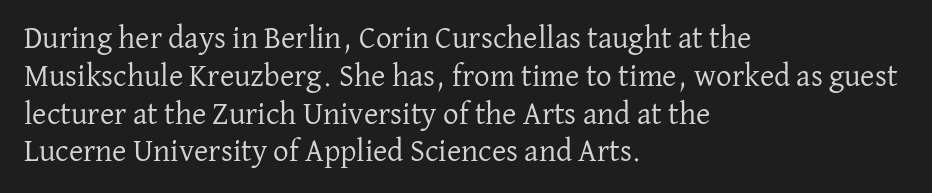
Letters rest on an invisible, unmarked baseline. A classic flush-left, rag-right setting is used for this passage. Posture: upright roman. Classification — serif. No heavy texture on the line: the type isn't bold. Short note: letters normally spaced.
